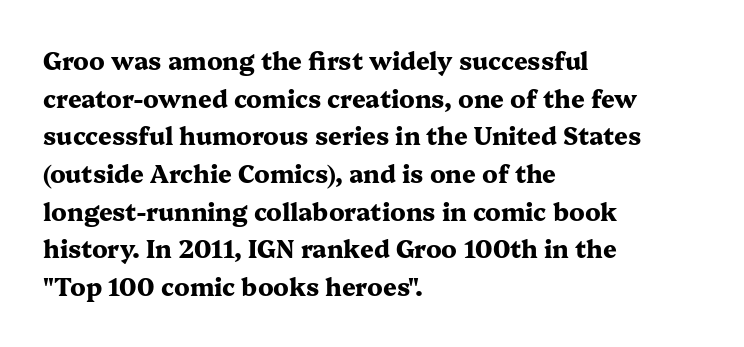
{"italic": "no", "bold": "yes", "underline": "no", "align": "left", "line_spacing": "normal", "line_spacing_ratio": 1.57, "letter_spacing": "normal", "letter_spacing_em": 0.0, "glyph_px": 24}
